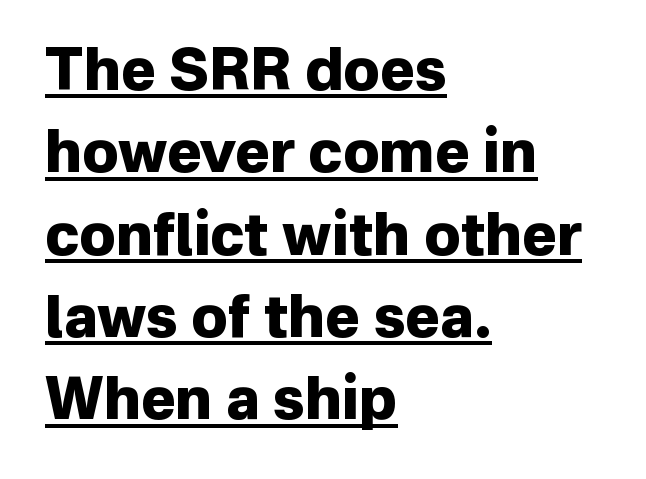
Visually the block forms a straight wall on the left and a jagged coastline on the right. The typesetting leans heavy: a genuine bold. The designer went with a sans here, leaving each stem footless. Baseline-to-baseline distance is the conventional proportion of letter height. Each line of the rendering has a horizontal stroke beneath the glyphs.
